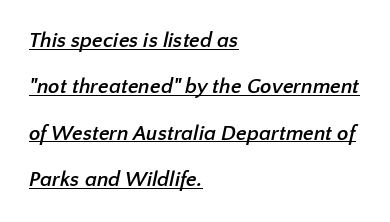
{"bold": "yes", "underline": "yes", "align": "left", "line_spacing": "loose", "line_spacing_ratio": 2.21, "letter_spacing": "normal", "letter_spacing_em": 0.0, "glyph_px": 21}
